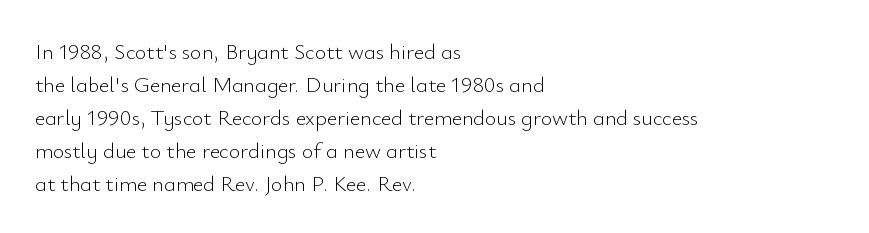
In terms of leading, this rendering sits right in the middle. Quick note: not italic, upright. Stems here are at most as thick as an everyday book face. Letter spacing: default.
